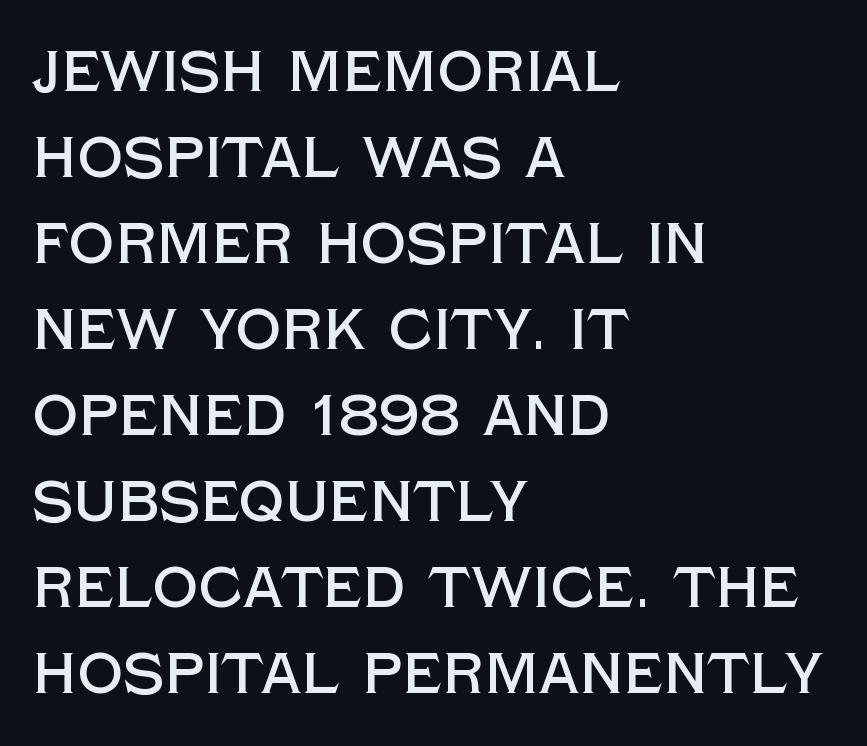
These lines were composed using upright roman letters. Descenders are the only things crossing below the line. Type style note: lacks serifs. Students, observe: this is what conventionally led text looks like. The type is set solid horizontally, with unmodified tracking.
